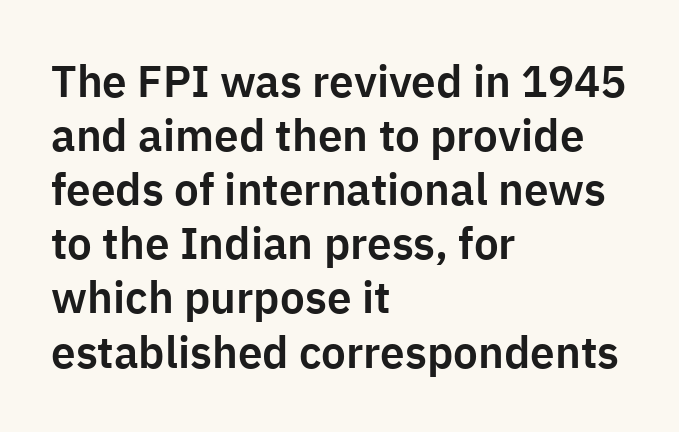
{"serif": "no", "italic": "no", "width": "normal", "stroke_contrast": "low", "x_height": "medium", "monospaced": "no", "underline": "no", "align": "left", "line_spacing_ratio": 1.23, "letter_spacing": "normal", "letter_spacing_em": 0.0, "glyph_px": 44}
